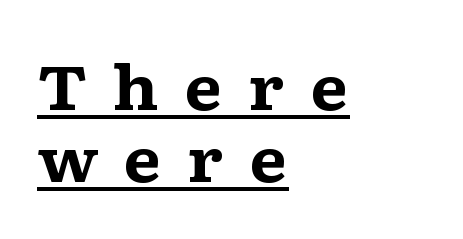
The image shows 62 px bold, wide serif type, upright; set left-aligned, line spacing 1.16x, unusually wide letter spacing (+0.41 em), underlined; medium stroke contrast and a medium x-height.
